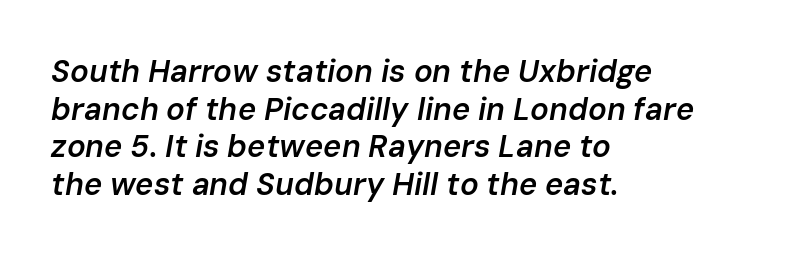
Q: Is the text bold? A: Semi-bold.
Q: Is the text italic (slanted)? A: Yes, it leans right by about 10 degrees.
Q: Is the text underlined? A: No.
Q: How is the paragraph aligned? A: Left-aligned.
Q: Is the spacing between letters normal or unusually wide? A: Normal.
Q: Width (condensed, normal, or wide)? A: Normal.
Q: Stroke contrast? A: Low.
Q: x-height? A: Medium.
Q: Monospaced? A: No.
